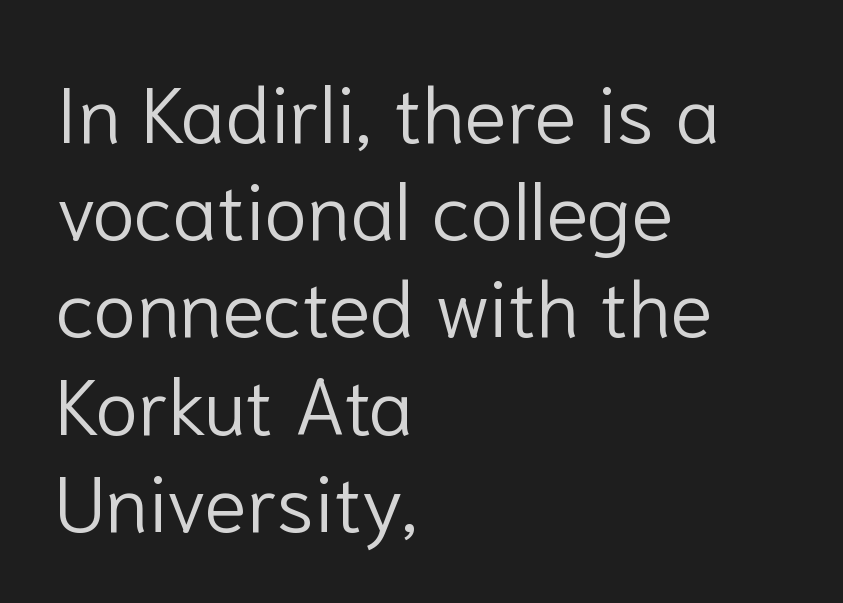
The image shows 79 px light sans-serif type, upright; set left-aligned, line spacing 1.23x, normal letter spacing, not underlined; low stroke contrast and a medium x-height.
